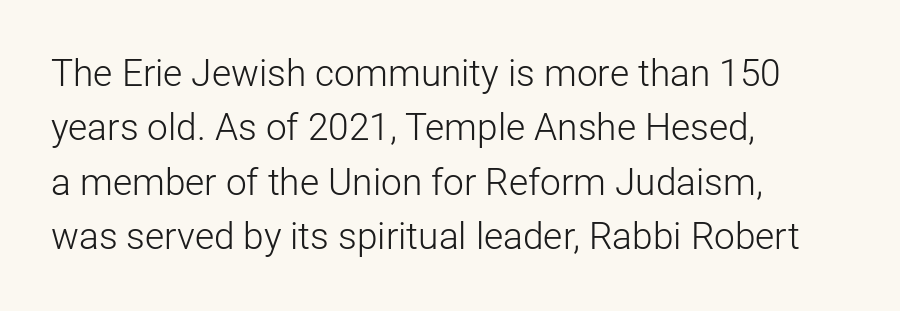
The image shows 37 px light sans-serif type, upright; set left-aligned, normal line spacing (1.47x), normal letter spacing, not underlined; low stroke contrast and a medium x-height.
